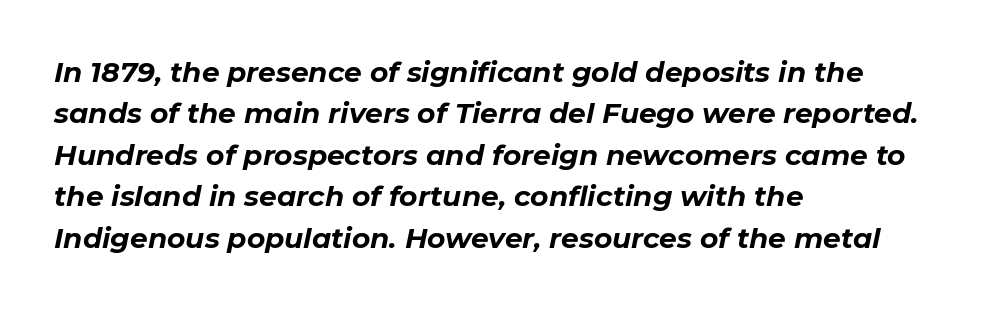
The image shows 28 px bold type, italic (leaning right); set left-aligned, normal line spacing (1.48x), normal letter spacing, not underlined; low stroke contrast and a medium x-height.
